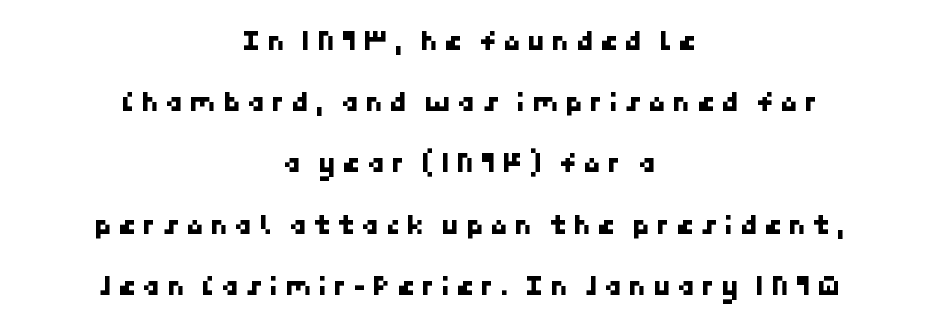
{"serif": "no", "width": "normal", "stroke_contrast": "low", "x_height": "medium", "underline": "no", "align": "center", "line_spacing": "loose", "line_spacing_ratio": 2.11, "letter_spacing": "wide", "letter_spacing_em": 0.21, "glyph_px": 29}
